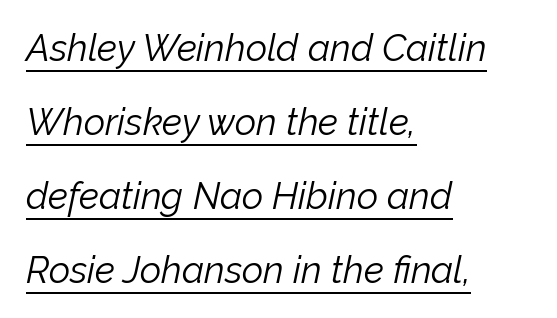
Observe the lean: these are italic letterforms. Each stroke keeps to a modest, everyday thickness or less. Every word sits above its own underline. Spacing verdict: proportional, widths tailored to each character. Letter spacing: default.
